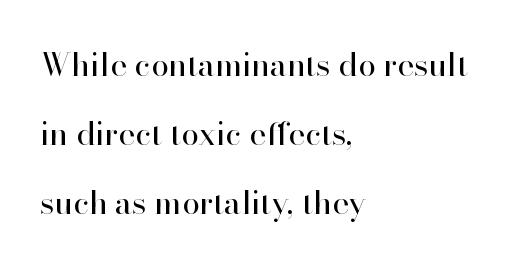
Q: Is the text bold? A: No.
Q: Is the text italic (slanted)? A: No, it is upright.
Q: Is the typeface a serif or a sans-serif typeface? A: Serif.
Q: Is the text underlined? A: No.
Q: How is the paragraph aligned? A: Left-aligned.
Q: Is the spacing between letters normal or unusually wide? A: Normal.
Q: Is the spacing between lines tight, normal or loose? A: Loose.
Q: Width (condensed, normal, or wide)? A: Normal.
Q: Stroke contrast? A: High.
Q: x-height? A: Small.
Q: Monospaced? A: No.
